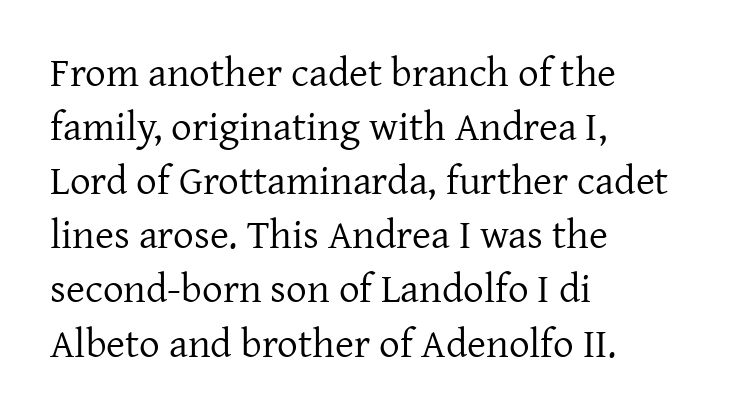
Caption: standard tracking, unaltered. The passage shown is typeset with a serif family. This is not heavy type; no bold has been used. Unmarked baselines from the first word to the last. Where is the straight margin? On the left.
